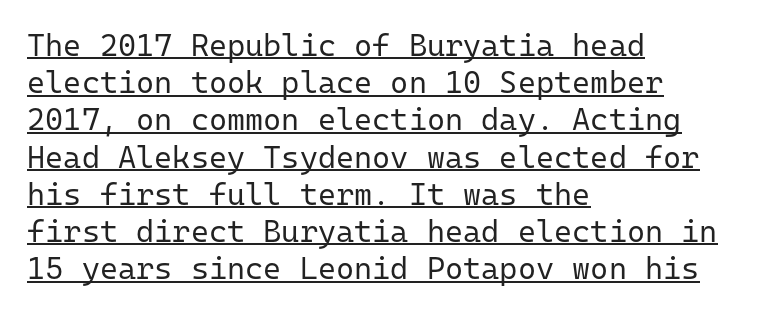
The image shows 31 px regular-weight sans-serif type, upright, monospaced; set left-aligned, line spacing 1.2x, normal letter spacing, underlined; low stroke contrast and a medium x-height.
